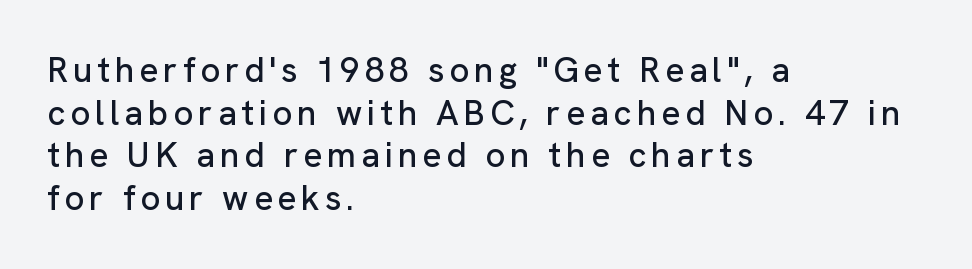
These lines are set flush left with a ragged right edge. No word sits above an underline. The lettering holds an erect, upright posture throughout. The letters advance in unequal steps, a hallmark of proportional type. Each letter's strokes conclude bluntly, with no projecting serifs.
